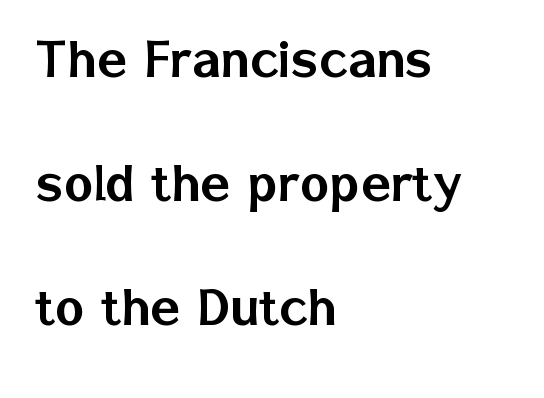
{"serif": "no", "italic": "no", "width": "normal", "stroke_contrast": "low", "x_height": "medium", "monospaced": "no", "underline": "no", "align": "left", "line_spacing": "loose", "line_spacing_ratio": 2.0, "letter_spacing": "normal", "letter_spacing_em": 0.0, "glyph_px": 62}
